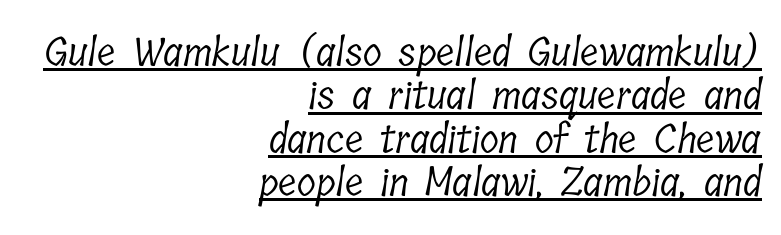
Q: Is the text bold? A: No.
Q: Is the typeface a serif or a sans-serif typeface? A: Serif.
Q: Is the text underlined? A: Yes.
Q: How is the paragraph aligned? A: Right-aligned.
Q: Is the spacing between letters normal or unusually wide? A: Normal.
Q: Is the spacing between lines tight, normal or loose? A: Tight.
Q: Width (condensed, normal, or wide)? A: Condensed.
Q: Stroke contrast? A: Low.
Q: x-height? A: Medium.
Q: Monospaced? A: No.
